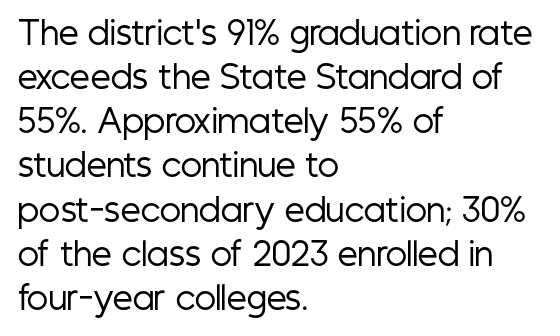
{"serif": "no", "italic": "no", "bold": "no", "weight": "regular", "width": "condensed", "stroke_contrast": "low", "x_height": "medium", "monospaced": "no", "underline": "no", "align": "left", "line_spacing": "normal", "line_spacing_ratio": 1.38, "letter_spacing": "normal", "letter_spacing_em": 0.0, "glyph_px": 32}
